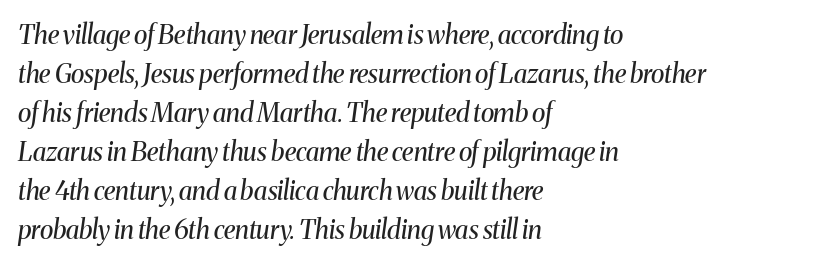
Just letters on the line, the space beneath them empty. The passage shown has conventional tracking throughout. Weight: regular or lighter. The space between consecutive lines is moderate.
